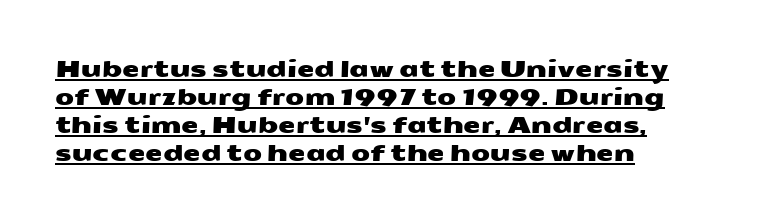
Q: Is the text underlined? A: Yes.
Q: How is the paragraph aligned? A: Left-aligned.
Q: Is the spacing between letters normal or unusually wide? A: Normal.
Q: Is the spacing between lines tight, normal or loose? A: Normal.
